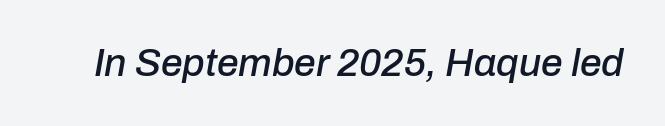
Q: Is the text italic (slanted)? A: Yes, it leans right by about 10 degrees.
Q: Is the text underlined? A: No.
Q: Is the spacing between letters normal or unusually wide? A: Normal.
Q: Width (condensed, normal, or wide)? A: Normal.
Q: Stroke contrast? A: Low.
Q: x-height? A: Medium.
Q: Monospaced? A: No.
